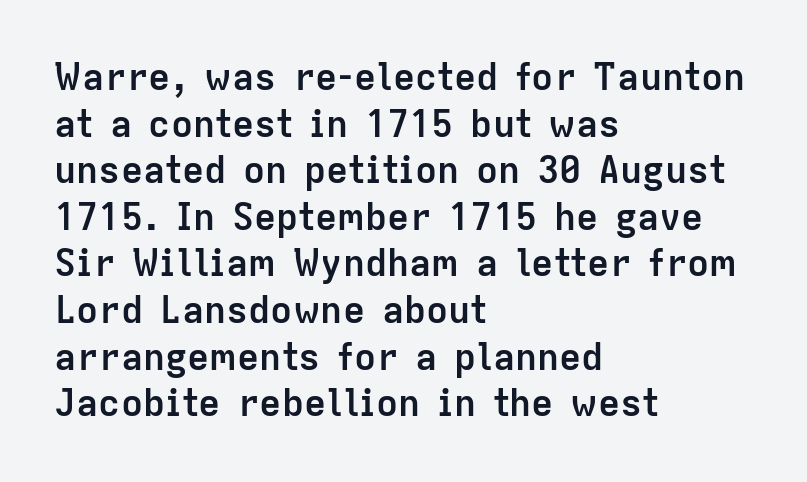
Casual observation: everything's shoved over to the left. Every stem runs plumb, perpendicular to the baseline. The sample has been set heavy, in full bold. Type without underlining. Nobody touched the tracking dial on this one.
